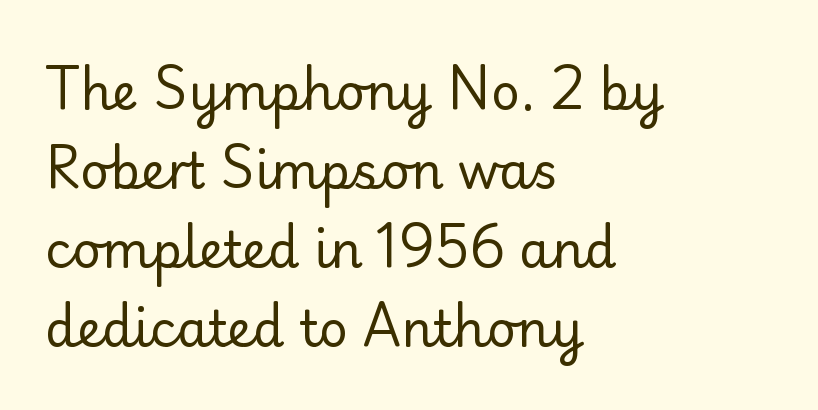
The passage shown is typed in a proportional face where columns would drift. Regarding serifs, this sample has them. A student would call this left alignment; a typographer would say flush left, rag right. Beneath every word, the page is bare. The font is comparable to plain body text, perhaps lighter. There is no visible air inserted between adjacent glyphs.
